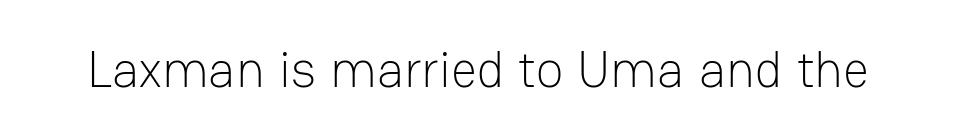
Underline: absent. Nothing heavy about these letters — not bold at all. The letters sit at their default tracking, neither squeezed nor spread. Looks like regular typesetting: each glyph gets only the width it needs. The lettering holds an erect, upright posture throughout.
